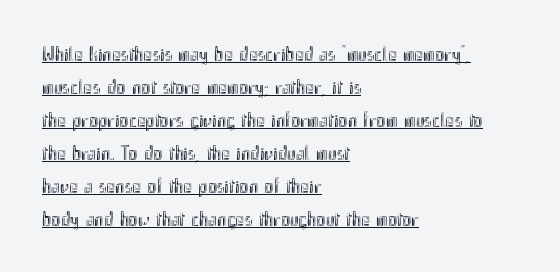
{"italic": "no", "underline": "yes", "align": "left", "line_spacing": "normal", "line_spacing_ratio": 1.57, "letter_spacing": "normal", "letter_spacing_em": 0.0, "glyph_px": 21}
